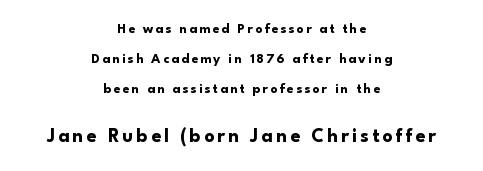
Clear beneath every line of the passage. Whoever set this chose breathing room over compactness in the vertical rhythm. Pretty heavy lettering here — definitely bold. The lines in this sample share a center point and differ in where they start and stop.
